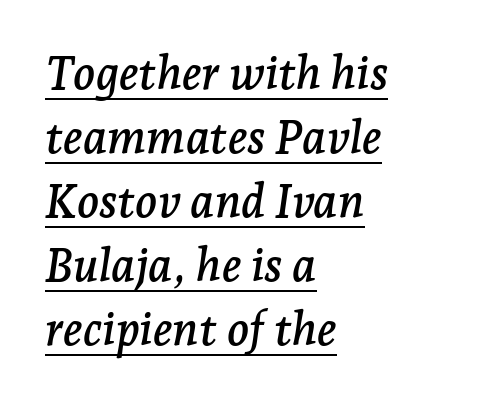
{"serif": "yes", "italic": "yes", "lean": "right", "slant_degrees": 7, "width": "normal", "stroke_contrast": "low", "x_height": "medium", "monospaced": "no", "underline": "yes", "align": "left", "line_spacing": "normal", "line_spacing_ratio": 1.39, "letter_spacing": "normal", "letter_spacing_em": 0.0, "glyph_px": 46}
